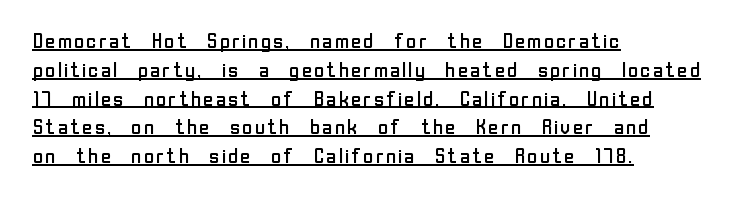
The image shows 21 px text type, upright; set left-aligned, normal line spacing (1.37x), normal letter spacing, underlined.
